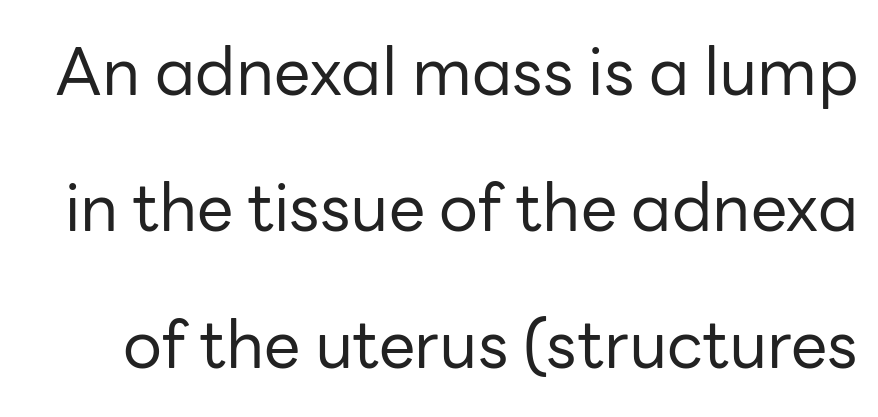
{"serif": "no", "italic": "no", "bold": "no", "weight": "regular", "width": "normal", "stroke_contrast": "low", "x_height": "medium", "monospaced": "no", "underline": "no", "line_spacing": "loose", "line_spacing_ratio": 2.1, "letter_spacing": "normal", "letter_spacing_em": 0.0, "glyph_px": 65}
